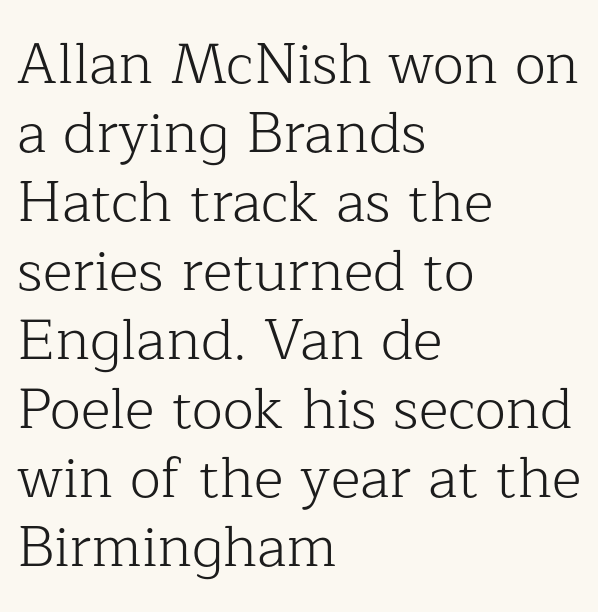
Teacher's note: observe the even left margin — that is flush-left alignment. Nope, not italic — everything's standing straight. These lines are rendered in a variable-pitch font. Students, note that the glyphs here touch the page at normal intervals. A serif font was chosen for this passage. These glyphs show unthickened strokes, regular width or finer.
